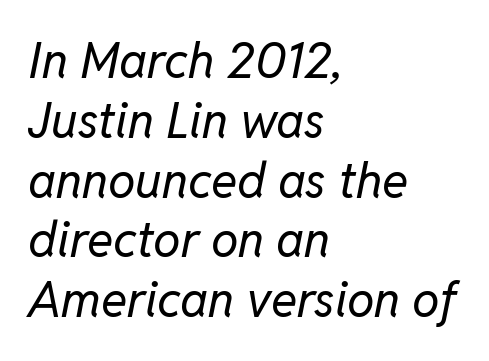
The image shows 49 px regular-weight type, italic (leaning right); set left-aligned, line spacing 1.22x, normal letter spacing, not underlined; low stroke contrast and a medium x-height.
